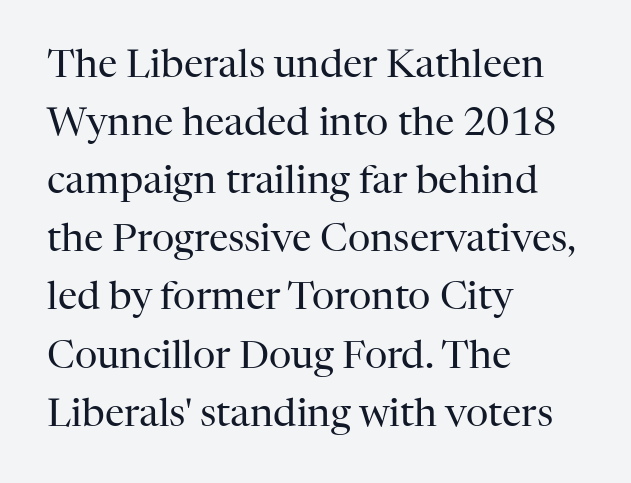
{"serif": "yes", "italic": "no", "bold": "no", "weight": "regular", "width": "normal", "stroke_contrast": "high", "x_height": "medium", "monospaced": "no", "underline": "no", "align": "left", "line_spacing": "normal", "line_spacing_ratio": 1.49, "letter_spacing": "normal", "letter_spacing_em": 0.0, "glyph_px": 39}
